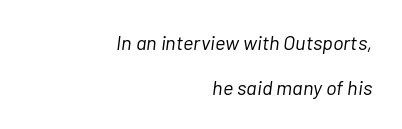
Q: Is the text bold? A: No.
Q: Is the text italic (slanted)? A: Yes, it leans right by about 7 degrees.
Q: Is the text underlined? A: No.
Q: How is the paragraph aligned? A: Right-aligned.
Q: Is the spacing between letters normal or unusually wide? A: Normal.
Q: Is the spacing between lines tight, normal or loose? A: Loose.
